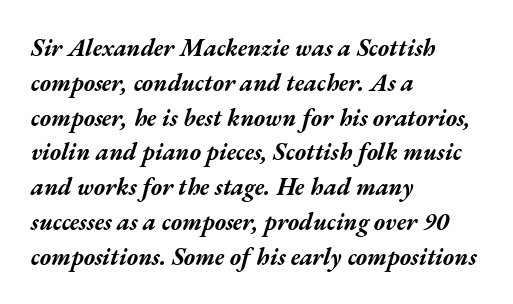
{"italic": "yes", "lean": "right", "slant_degrees": 17, "bold": "yes", "underline": "no", "align": "left", "line_spacing": "normal", "line_spacing_ratio": 1.45, "letter_spacing": "normal", "letter_spacing_em": 0.0, "glyph_px": 24}
